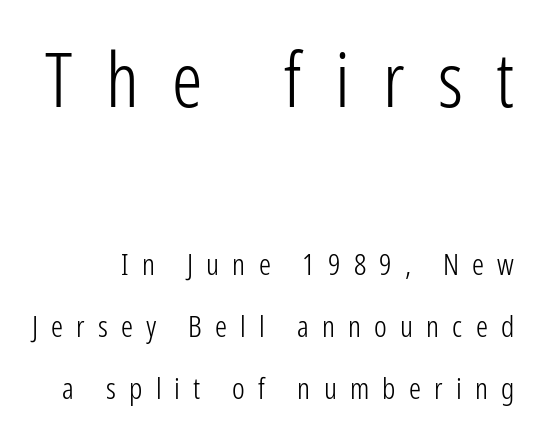
Q: Is the text bold? A: No.
Q: Is the text italic (slanted)? A: No, it is upright.
Q: Is the typeface a serif or a sans-serif typeface? A: Sans-serif.
Q: Is the text underlined? A: No.
Q: Is the spacing between letters normal or unusually wide? A: Unusually wide.
Q: Is the spacing between lines tight, normal or loose? A: Loose.
Q: Which block of text is set in a larger size, the first (top) or the second (bottom)? A: The first (top) one.
Q: Width (condensed, normal, or wide)? A: Condensed.
Q: Stroke contrast? A: Low.
Q: x-height? A: Medium.
Q: Monospaced? A: No.
